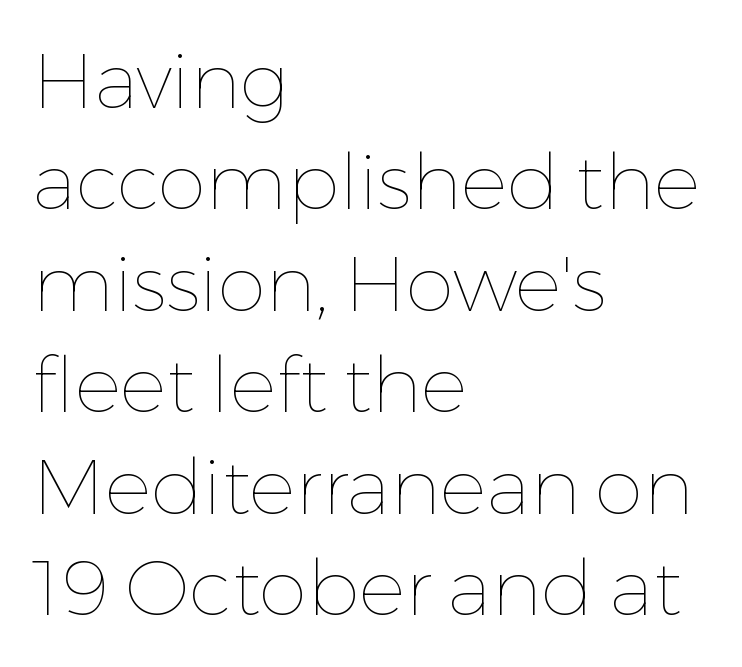
{"italic": "no", "bold": "no", "weight": "thin", "width": "normal", "stroke_contrast": "low", "x_height": "medium", "monospaced": "no", "underline": "no", "align": "left", "line_spacing": "normal", "line_spacing_ratio": 1.3, "letter_spacing": "normal", "letter_spacing_em": 0.0, "glyph_px": 78}
